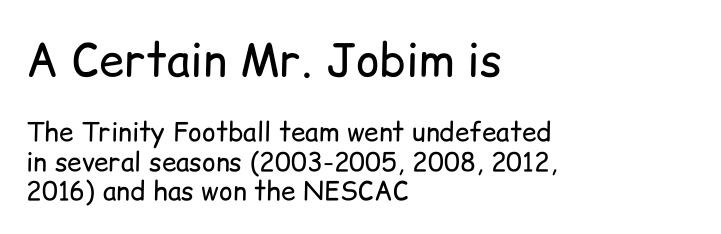
The space beneath each line is pristine and unruled. The text was rendered using a sans face with plain stroke endings. The vertical gap from one line to the next is small. Alignment: flush left.
